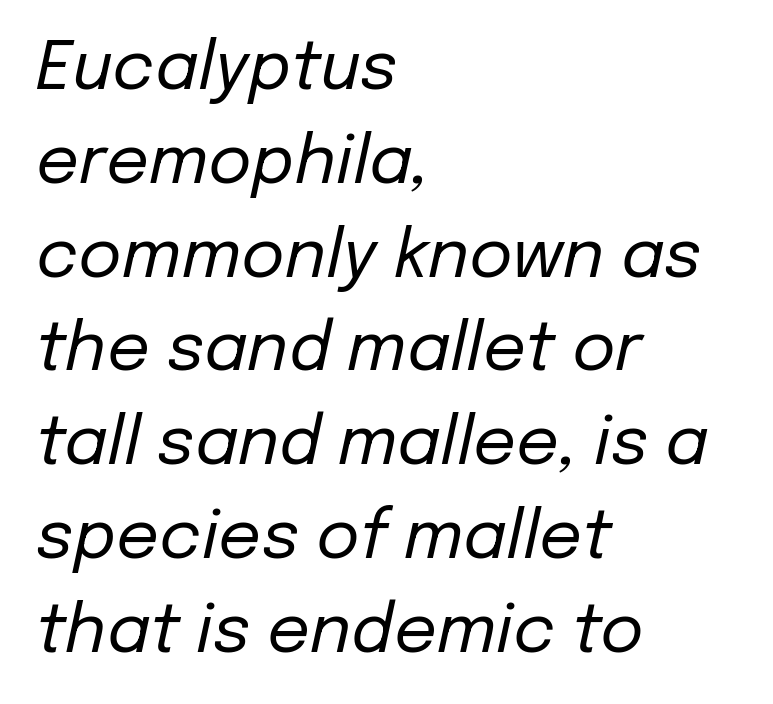
The image shows 67 px regular-weight type, italic (leaning right); set left-aligned, normal line spacing (1.4x), normal letter spacing, not underlined; low stroke contrast and a medium x-height.
